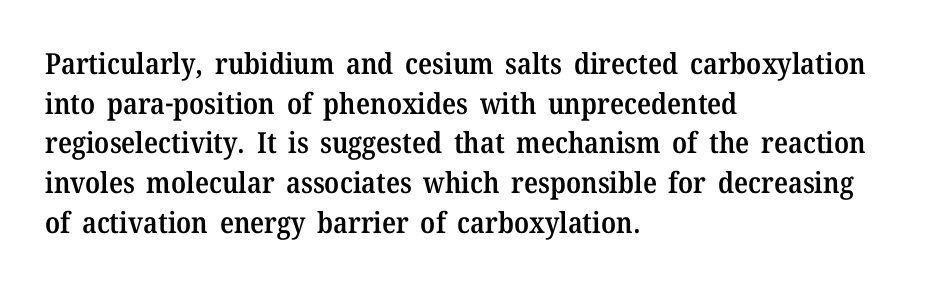
{"serif": "yes", "italic": "no", "bold": "semi", "weight": "semibold", "width": "normal", "stroke_contrast": "medium", "x_height": "medium", "monospaced": "no", "underline": "no", "align": "left", "line_spacing": "normal", "line_spacing_ratio": 1.37, "letter_spacing": "normal", "letter_spacing_em": 0.0, "glyph_px": 29}
